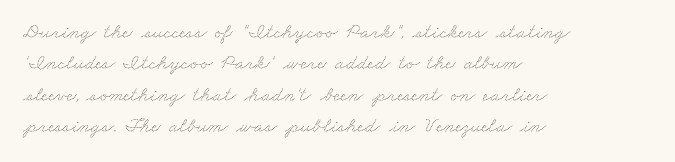
Q: Is the text bold? A: No.
Q: Is the text underlined? A: No.
Q: How is the paragraph aligned? A: Left-aligned.
Q: Is the spacing between letters normal or unusually wide? A: Normal.
Q: Is the spacing between lines tight, normal or loose? A: Normal.
